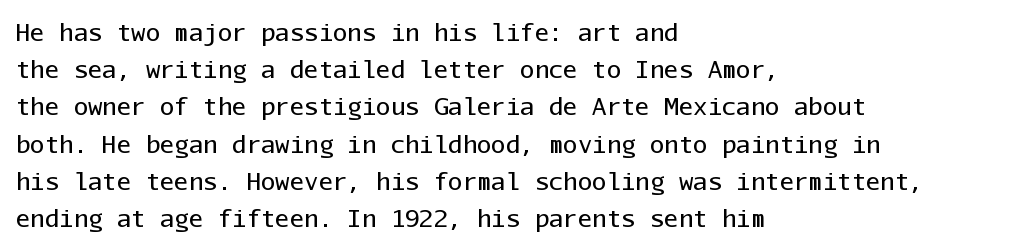
The image shows 24 px text type, upright; set left-aligned, normal line spacing (1.55x), normal letter spacing, not underlined.
